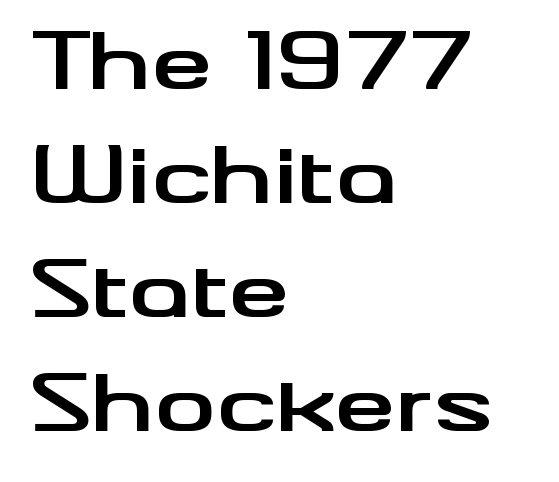
Stroke terminals: plain, sans-serif. Each letter keeps its own natural width here, so spacing adapts to shape. The paragraph shown leans on its left margin. The rows are spaced the way most documents space them.
